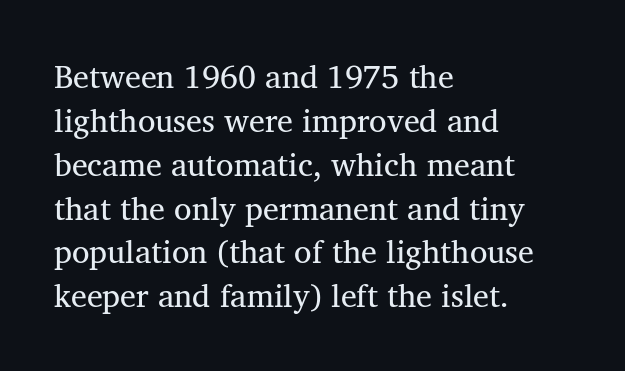
Q: Is the text bold? A: No.
Q: Is the typeface a serif or a sans-serif typeface? A: Serif.
Q: Is the text underlined? A: No.
Q: How is the paragraph aligned? A: Left-aligned.
Q: Is the spacing between letters normal or unusually wide? A: Normal.
Q: Is the spacing between lines tight, normal or loose? A: Normal.
Q: Width (condensed, normal, or wide)? A: Normal.
Q: Stroke contrast? A: Medium.
Q: x-height? A: Medium.
Q: Monospaced? A: No.
